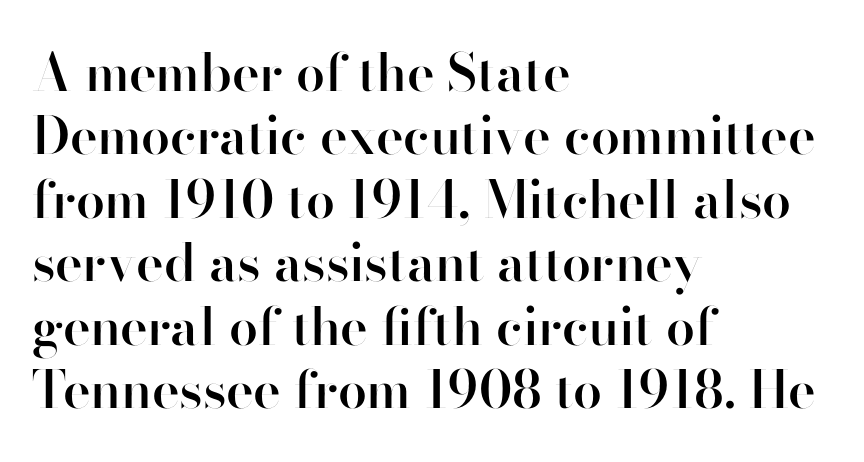
{"serif": "no", "italic": "no", "bold": "semi", "weight": "semibold", "width": "normal", "stroke_contrast": "high", "x_height": "small", "monospaced": "no", "underline": "no", "align": "left", "line_spacing_ratio": 1.22, "letter_spacing": "normal", "letter_spacing_em": 0.0, "glyph_px": 52}
